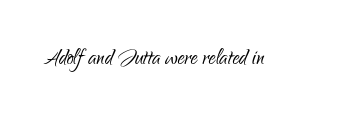
The image shows 27 px text type; set normal letter spacing, not underlined.
